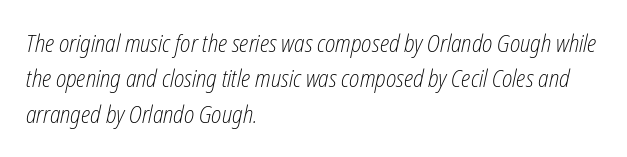
Has an underline been added? It has not. Line starts are locked; line ends wander. Spacing between characters is what you'd get straight out of the box. Observe the lean: these are italic letterforms. A quiet, ordinary-to-light weight characterises the typeface. Quick note: interline space is typical.
